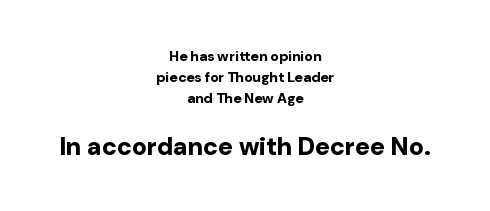
{"italic": "no", "bold": "yes", "underline": "no", "align": "center", "line_spacing": "normal", "line_spacing_ratio": 1.51, "letter_spacing": "normal", "letter_spacing_em": 0.0, "larger_block": "second", "size_ratio": 1.79, "glyph_px": 25}
